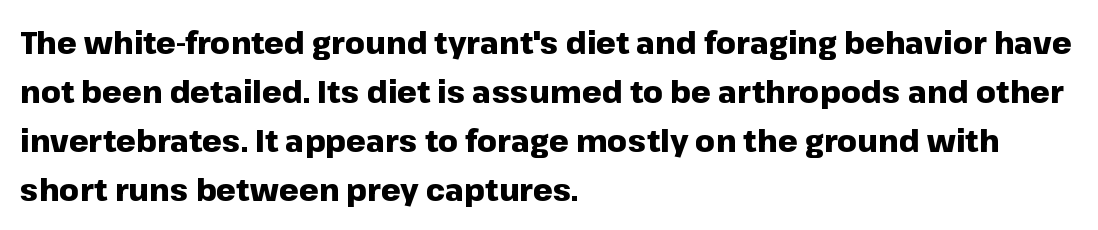
Q: Is the text bold? A: Yes.
Q: Is the text italic (slanted)? A: No, it is upright.
Q: Is the typeface a serif or a sans-serif typeface? A: Sans-serif.
Q: Is the text underlined? A: No.
Q: How is the paragraph aligned? A: Left-aligned.
Q: Is the spacing between letters normal or unusually wide? A: Normal.
Q: Is the spacing between lines tight, normal or loose? A: Normal.
Q: Width (condensed, normal, or wide)? A: Normal.
Q: Stroke contrast? A: Low.
Q: x-height? A: Medium.
Q: Monospaced? A: No.
